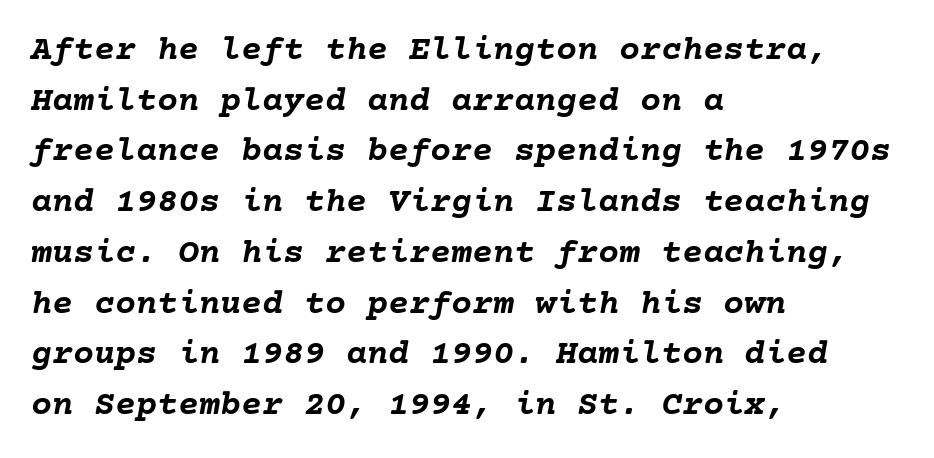
Q: Is the text bold? A: Yes.
Q: Is the text italic (slanted)? A: Yes, it leans right by about 10 degrees.
Q: Is the text underlined? A: No.
Q: How is the paragraph aligned? A: Left-aligned.
Q: Is the spacing between letters normal or unusually wide? A: Normal.
Q: Is the spacing between lines tight, normal or loose? A: Normal.
Q: Width (condensed, normal, or wide)? A: Normal.
Q: Stroke contrast? A: Low.
Q: x-height? A: Medium.
